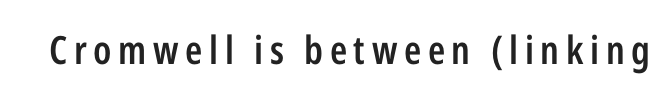
Q: Is the text bold? A: Semi-bold.
Q: Is the text italic (slanted)? A: No, it is upright.
Q: Is the typeface a serif or a sans-serif typeface? A: Sans-serif.
Q: Is the text underlined? A: No.
Q: Width (condensed, normal, or wide)? A: Condensed.
Q: Stroke contrast? A: Low.
Q: x-height? A: Medium.
Q: Monospaced? A: No.
